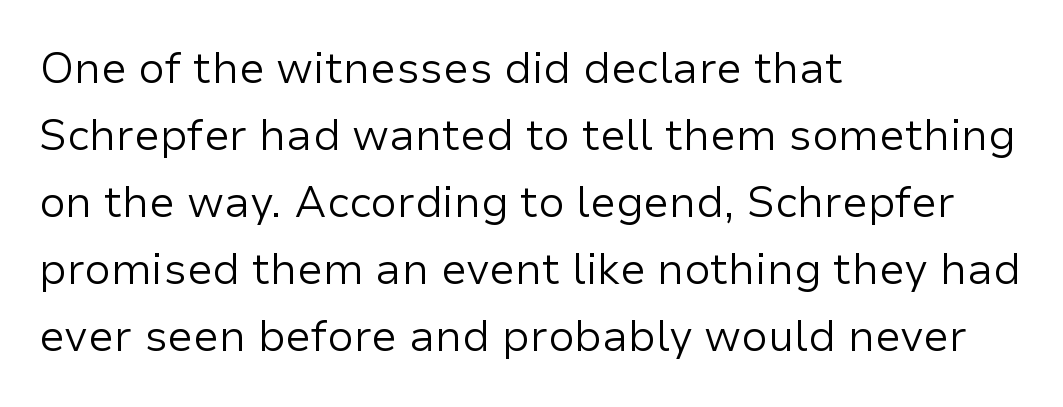
{"serif": "no", "italic": "no", "bold": "no", "weight": "regular", "width": "normal", "stroke_contrast": "low", "x_height": "medium", "monospaced": "no", "underline": "no", "align": "left", "line_spacing": "normal", "line_spacing_ratio": 1.56, "letter_spacing": "normal", "letter_spacing_em": 0.0, "glyph_px": 43}
